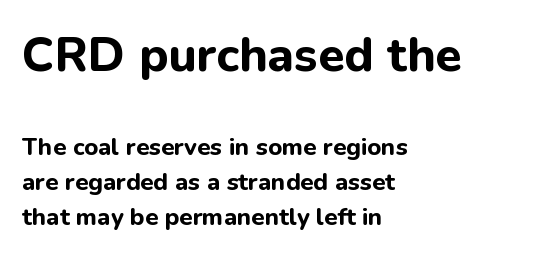
Q: Is the text bold? A: Yes.
Q: Is the text italic (slanted)? A: No, it is upright.
Q: Is the typeface a serif or a sans-serif typeface? A: Sans-serif.
Q: Is the text underlined? A: No.
Q: How is the paragraph aligned? A: Left-aligned.
Q: Is the spacing between letters normal or unusually wide? A: Normal.
Q: Is the spacing between lines tight, normal or loose? A: Normal.
Q: Which block of text is set in a larger size, the first (top) or the second (bottom)? A: The first (top) one.
Q: Width (condensed, normal, or wide)? A: Normal.
Q: Stroke contrast? A: Low.
Q: x-height? A: Medium.
Q: Monospaced? A: No.
